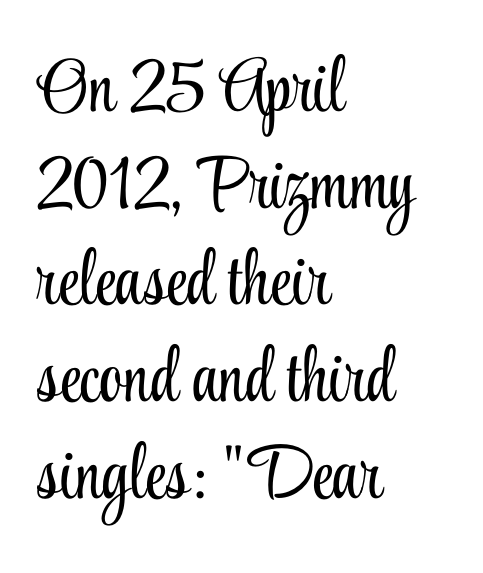
The image shows 75 px light, condensed serif type; set left-aligned, normal line spacing (1.29x), normal letter spacing, not underlined; low stroke contrast and a small x-height.
